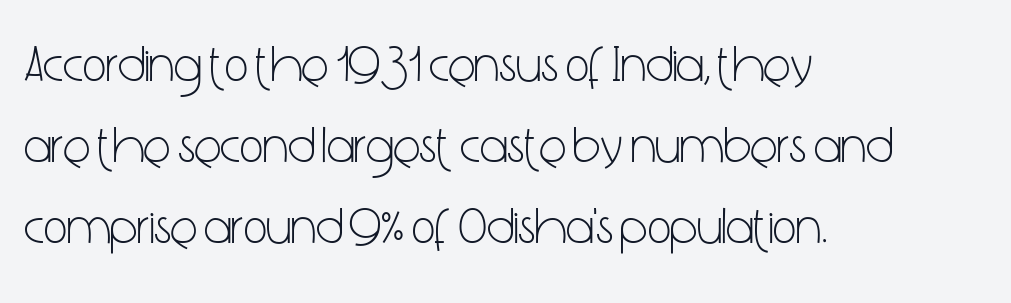
Q: Is the text bold? A: No.
Q: Is the text italic (slanted)? A: No, it is upright.
Q: Is the typeface a serif or a sans-serif typeface? A: Sans-serif.
Q: Is the text underlined? A: No.
Q: How is the paragraph aligned? A: Left-aligned.
Q: Is the spacing between letters normal or unusually wide? A: Normal.
Q: Is the spacing between lines tight, normal or loose? A: Normal.
Q: Width (condensed, normal, or wide)? A: Condensed.
Q: Stroke contrast? A: Low.
Q: x-height? A: Medium.
Q: Monospaced? A: No.
